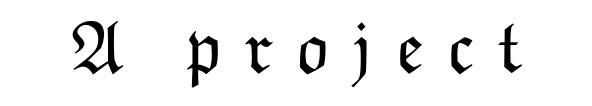
Compared with a typical body face, this is equally light or lighter still. These lines have a slow, spaced-out rhythm from letter to letter. The space directly below the letters is spotless. Every character sits straight up, as roman type does. Proportional: the letters do not fall into vertical columns.
